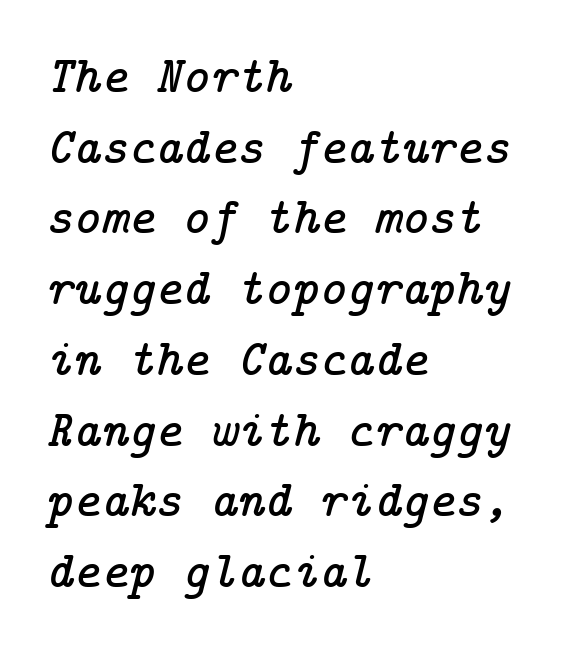
Words appear dense and cohesive because spacing is normal. Letterform terminals end in serifs throughout the passage. Clear beneath every line of the passage. Horizontal bands of white between lines are of average thickness. The whole block is typeset with a tilt.
